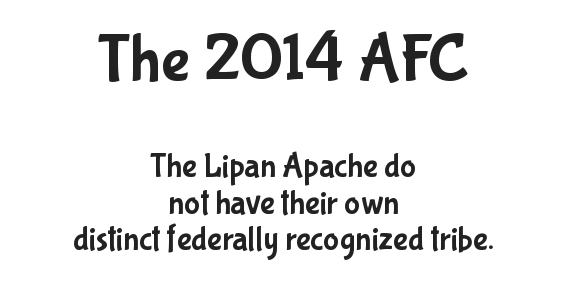
The image shows 68 px condensed sans-serif type, upright; set centered, tight line spacing (1.06x), normal letter spacing, not underlined; the first (top) block is 2.0x larger; low stroke contrast and a medium x-height.
